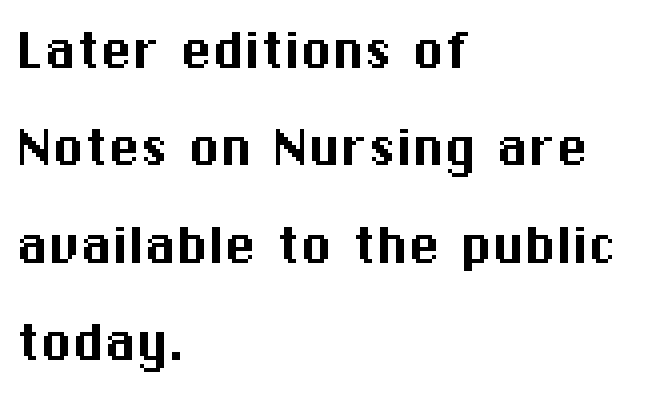
Default kerning and tracking; the words read as compact shapes. The font's upright variant was chosen for this text. In CSS terms this would be text-align: left. This rendering employs a face without finishing strokes, i.e., a sans-serif.
